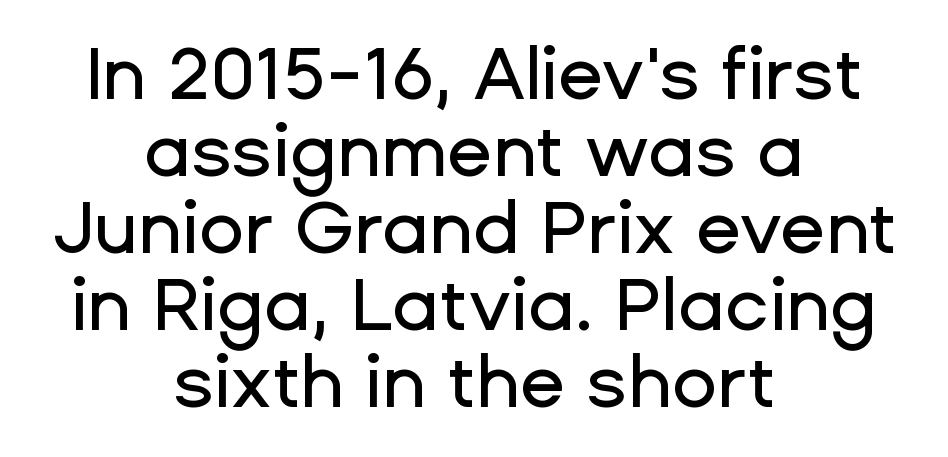
The image shows 74 px sans-serif type, upright; set centered, tight line spacing (1.04x), normal letter spacing, not underlined; low stroke contrast and a medium x-height.
